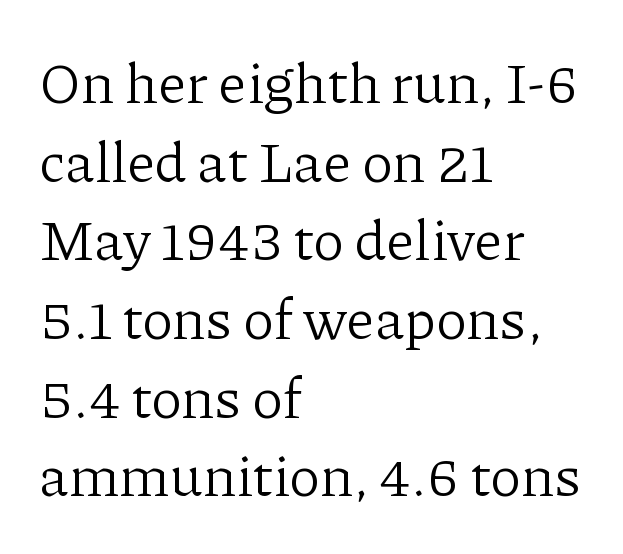
{"serif": "yes", "italic": "no", "bold": "no", "weight": "light", "width": "normal", "stroke_contrast": "low", "x_height": "medium", "monospaced": "no", "underline": "no", "align": "left", "line_spacing": "normal", "line_spacing_ratio": 1.38, "letter_spacing": "normal", "letter_spacing_em": 0.0, "glyph_px": 57}
